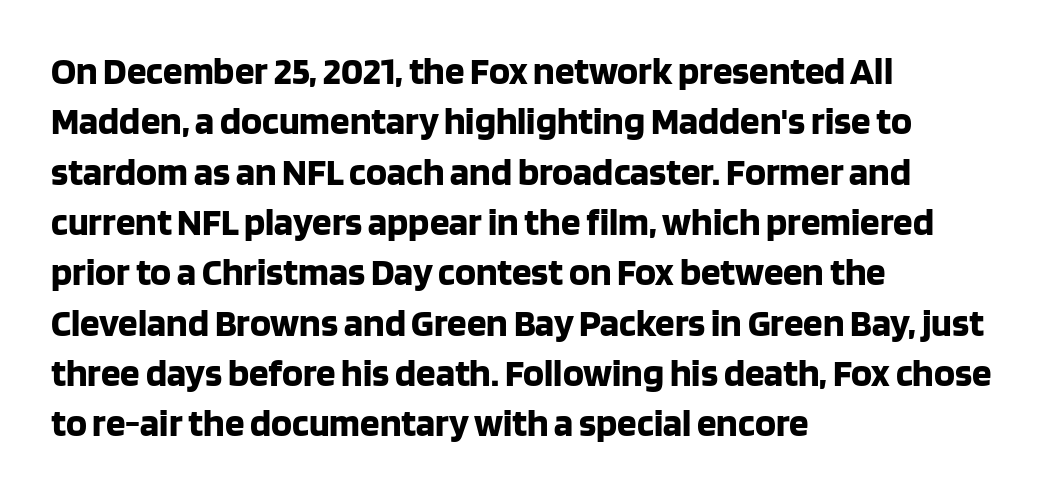
Looks like regular typesetting: each glyph gets only the width it needs. A typesetter would call this leading conventional body-copy spacing. Rule under the text: the space is simply empty. This is sans-serif lettering, the kind often seen on screens and signage.
